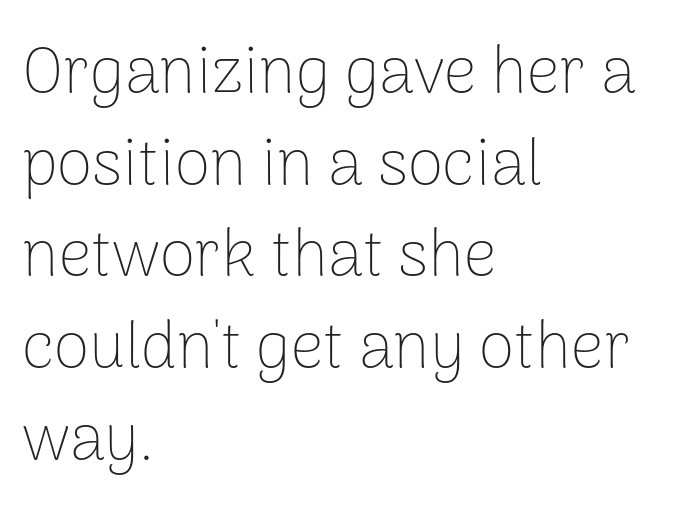
The type is set solid horizontally, with unmodified tracking. Horizontally, the lines are justified to the leading edge only. Think of a printed novel: that variable character pitch is what you see here. The font is comparable to plain body text, perhaps lighter. This sample uses a sans-serif face. Any mark beneath the type? The region is blank.
